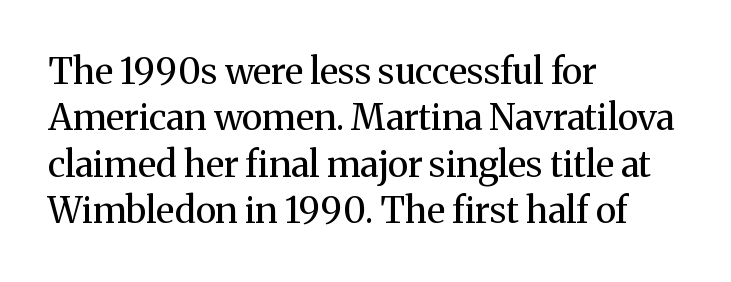
Q: Is the text bold? A: No.
Q: Is the text italic (slanted)? A: No, it is upright.
Q: Is the typeface a serif or a sans-serif typeface? A: Serif.
Q: Is the text underlined? A: No.
Q: How is the paragraph aligned? A: Left-aligned.
Q: Is the spacing between letters normal or unusually wide? A: Normal.
Q: Is the spacing between lines tight, normal or loose? A: Normal.
Q: Width (condensed, normal, or wide)? A: Normal.
Q: Stroke contrast? A: Medium.
Q: x-height? A: Medium.
Q: Monospaced? A: No.
